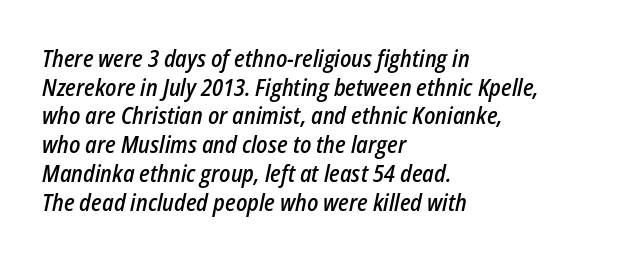
The image shows 23 px text type, italic (leaning right); set left-aligned, normal line spacing (1.25x), normal letter spacing, not underlined.
